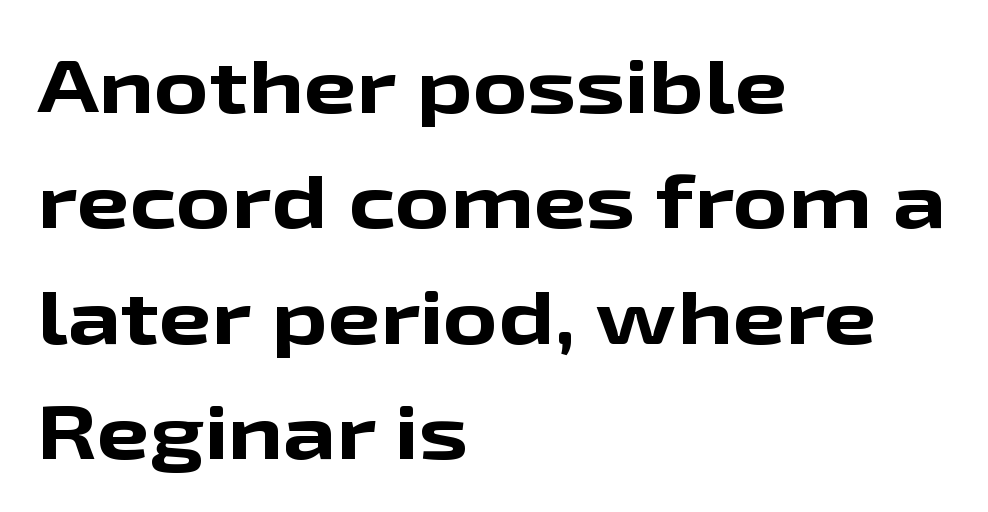
Quick note: underline off. Character widths vary here, with narrow letters taking less room than wide ones. Upright lettering throughout. Examine the stroke ends and you'll find no serifs.
